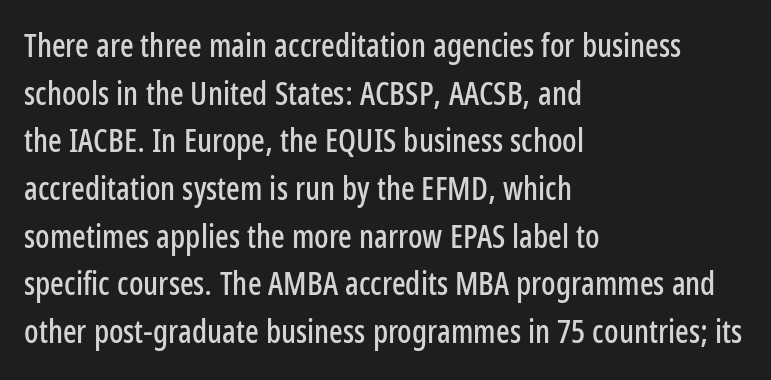
The face used here is proportionally spaced, like ordinary book or web type. Descenders hang freely into open space. There is no visible air inserted between adjacent glyphs. Is the block centered? No — it sits flush against the left margin. Ascenders rise straight up at ninety degrees. How would I describe the line gaps? Plain and ordinary.
